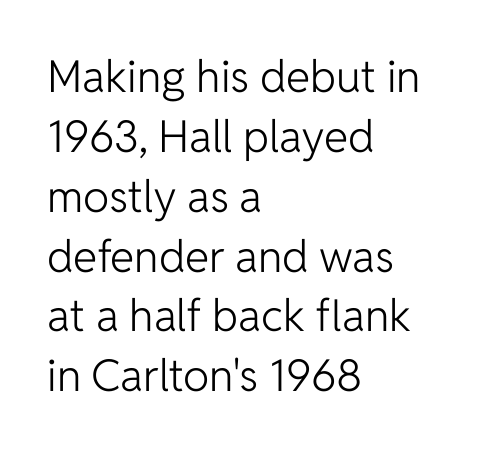
{"serif": "no", "italic": "no", "bold": "no", "weight": "light", "width": "normal", "stroke_contrast": "low", "x_height": "medium", "monospaced": "no", "underline": "no", "align": "left", "line_spacing": "normal", "line_spacing_ratio": 1.36, "letter_spacing": "normal", "letter_spacing_em": 0.0, "glyph_px": 44}
